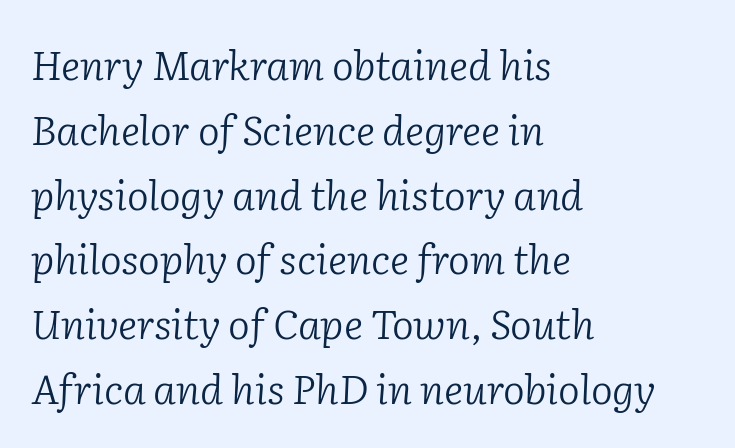
Q: Is the text bold? A: No.
Q: Is the text italic (slanted)? A: Yes, it leans right by about 2 degrees.
Q: Is the typeface a serif or a sans-serif typeface? A: Serif.
Q: Is the text underlined? A: No.
Q: How is the paragraph aligned? A: Left-aligned.
Q: Is the spacing between letters normal or unusually wide? A: Normal.
Q: Is the spacing between lines tight, normal or loose? A: Normal.
Q: Width (condensed, normal, or wide)? A: Normal.
Q: Stroke contrast? A: Low.
Q: x-height? A: Medium.
Q: Monospaced? A: No.
